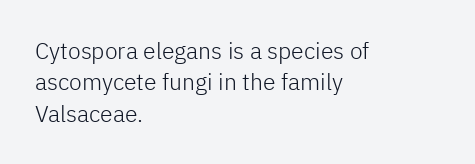
Q: Is the text bold? A: No.
Q: Is the text italic (slanted)? A: No, it is upright.
Q: Is the text underlined? A: No.
Q: How is the paragraph aligned? A: Left-aligned.
Q: Is the spacing between letters normal or unusually wide? A: Normal.
Q: Is the spacing between lines tight, normal or loose? A: Normal.
